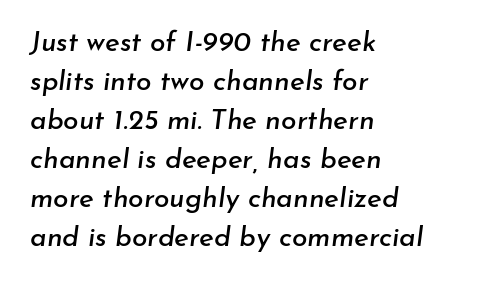
The image shows 28 px text type, italic (leaning right); set left-aligned, normal line spacing (1.39x), normal letter spacing, not underlined; low stroke contrast and a small x-height.
